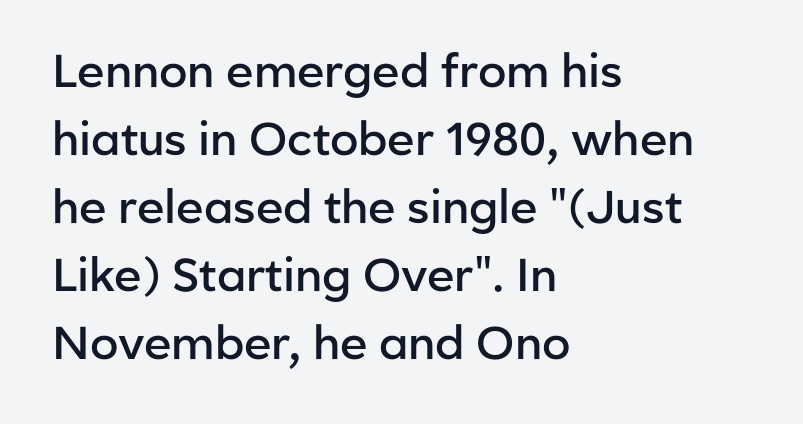
Q: Is the text bold? A: Semi-bold.
Q: Is the text italic (slanted)? A: No, it is upright.
Q: Is the typeface a serif or a sans-serif typeface? A: Sans-serif.
Q: Is the text underlined? A: No.
Q: How is the paragraph aligned? A: Left-aligned.
Q: Is the spacing between letters normal or unusually wide? A: Normal.
Q: Is the spacing between lines tight, normal or loose? A: Normal.
Q: Width (condensed, normal, or wide)? A: Normal.
Q: Stroke contrast? A: Low.
Q: x-height? A: Medium.
Q: Monospaced? A: No.
